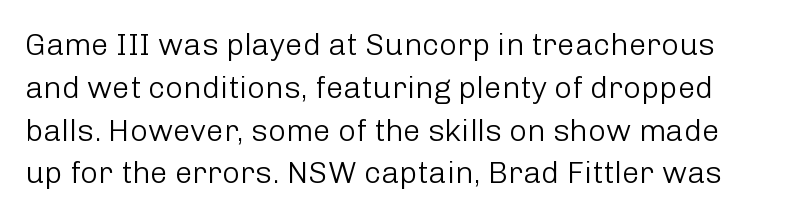
Glance below the letters and you will spot only blank space. I'd call this a sans setting — the letters go barefoot. Spacing between characters is what you'd get straight out of the box. Stroke mass is kept to a normal reading level or below. Line spacing here is normal.
